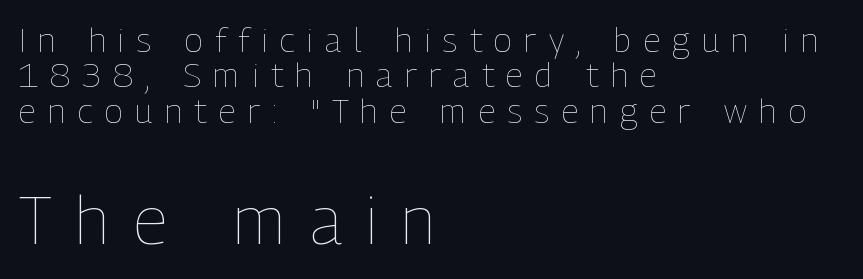
The image shows 67 px thin, condensed type, upright; set left-aligned, tight line spacing (1.04x), unusually wide letter spacing (+0.36 em), not underlined; the second (bottom) block is 1.97x larger; low stroke contrast and a medium x-height.
